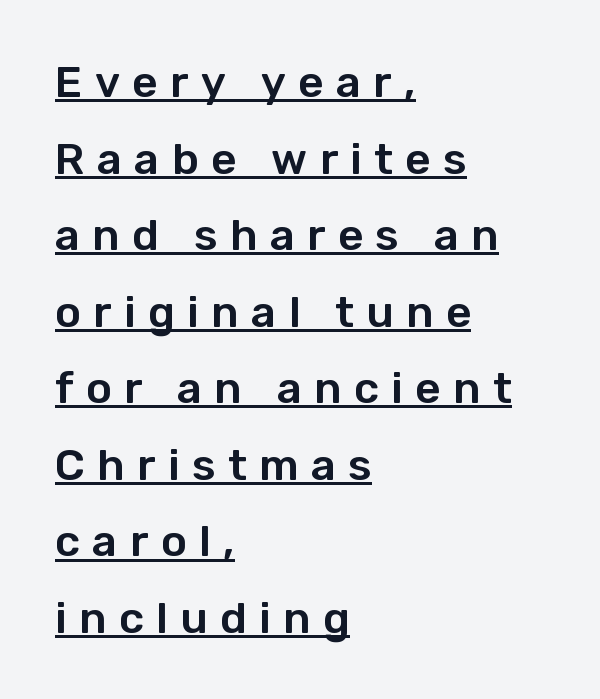
Observe the absence of serifs on each vertical stroke in this sample. All the whitespace from short lines collects on the right. A roman cut, with each character standing at attention. Compared with typical body copy, the letter spacing here is much looser. The rendering uses natural spacing where letterforms have individual widths. Looks like someone drew a line under every word here.
